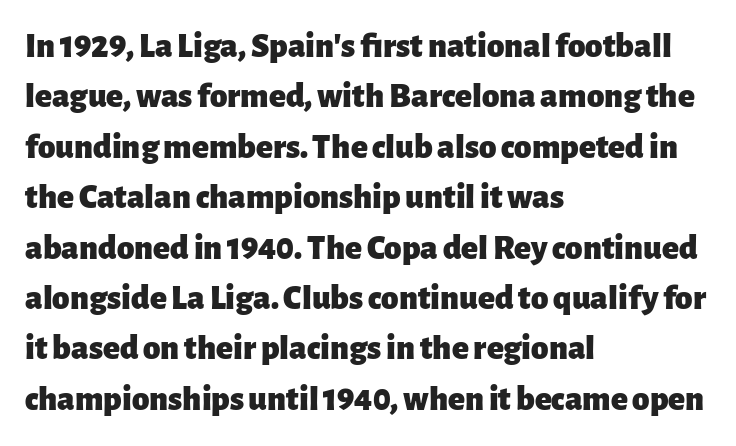
Anything drawn beneath the words? Only blank space. Nope, no serifs anywhere on these letters. This block has exactly the height ordinary leading produces. Each word holds together tightly as a unit, with standard inter-letter gaps. Unlike italic type, these characters show no tilt at all.
